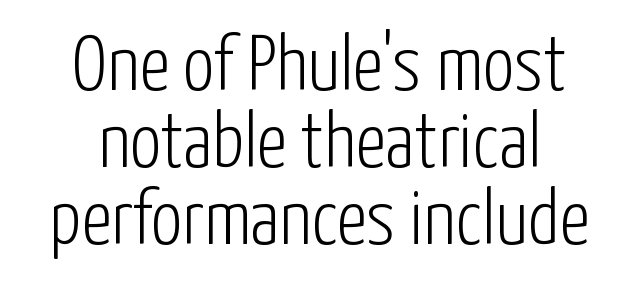
The image shows 78 px light, condensed sans-serif type, upright; set tight line spacing (0.99x), normal letter spacing, not underlined; low stroke contrast and a medium x-height.
